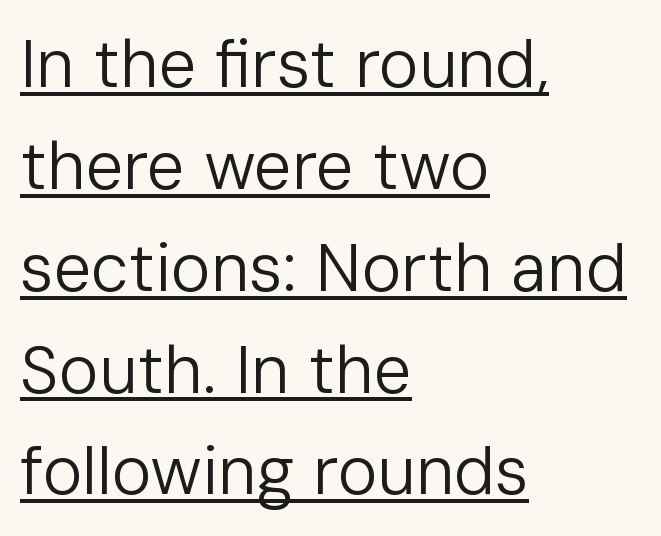
Q: Is the text bold? A: No.
Q: Is the text italic (slanted)? A: No, it is upright.
Q: Is the typeface a serif or a sans-serif typeface? A: Sans-serif.
Q: Is the text underlined? A: Yes.
Q: How is the paragraph aligned? A: Left-aligned.
Q: Is the spacing between letters normal or unusually wide? A: Normal.
Q: Is the spacing between lines tight, normal or loose? A: Normal.
Q: Width (condensed, normal, or wide)? A: Normal.
Q: Stroke contrast? A: Low.
Q: x-height? A: Medium.
Q: Monospaced? A: No.
